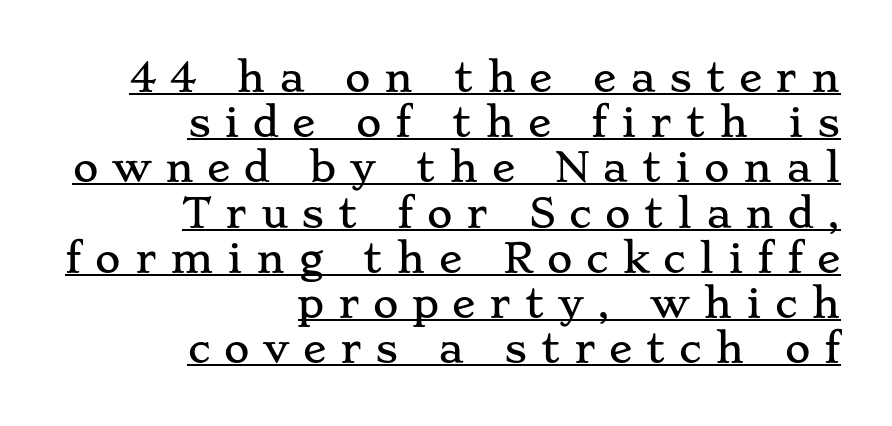
Does the copy run flush right? Yes — the right margin is perfectly even. Small tapered or slab feet sit at the stroke ends, so this counts as serif. Between one letter and the next there's a generous, obvious gap. Underlining? Definitely there. Vertical strokes here are truly vertical. The letters advance in unequal steps, a hallmark of proportional type.
